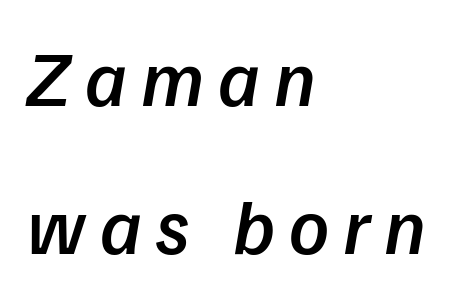
Q: Is the text bold? A: Semi-bold.
Q: Is the typeface a serif or a sans-serif typeface? A: Sans-serif.
Q: Is the text underlined? A: No.
Q: How is the paragraph aligned? A: Left-aligned.
Q: Is the spacing between lines tight, normal or loose? A: Loose.
Q: Width (condensed, normal, or wide)? A: Normal.
Q: Stroke contrast? A: Low.
Q: x-height? A: Medium.
Q: Monospaced? A: No.
